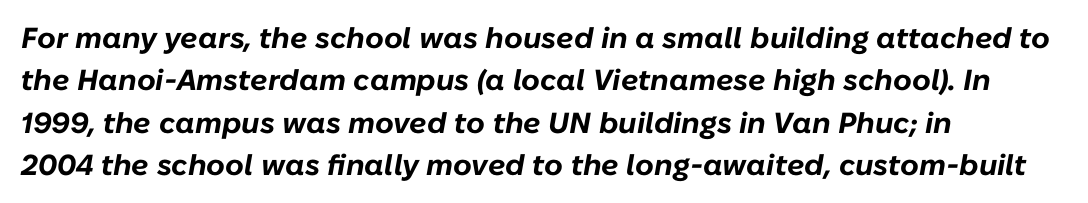
Q: Is the text bold? A: Yes.
Q: Is the text italic (slanted)? A: Yes, it leans right by about 10 degrees.
Q: Is the text underlined? A: No.
Q: How is the paragraph aligned? A: Left-aligned.
Q: Is the spacing between letters normal or unusually wide? A: Normal.
Q: Is the spacing between lines tight, normal or loose? A: Normal.
Q: Width (condensed, normal, or wide)? A: Normal.
Q: Stroke contrast? A: Low.
Q: x-height? A: Medium.
Q: Monospaced? A: No.
